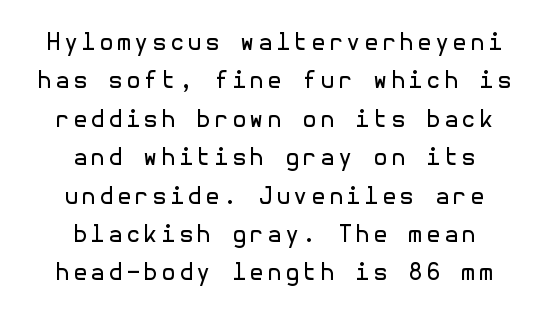
{"italic": "no", "bold": "no", "underline": "no", "align": "center", "line_spacing": "normal", "line_spacing_ratio": 1.67, "glyph_px": 23}
